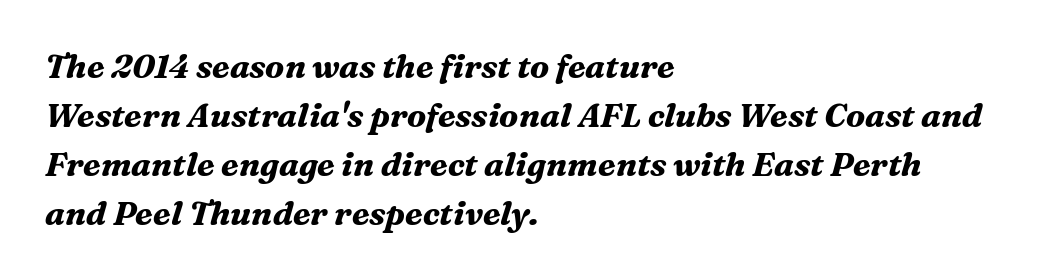
The image shows 33 px bold serif type, italic (leaning right); set left-aligned, normal line spacing (1.48x), normal letter spacing, not underlined; medium stroke contrast and a medium x-height.
